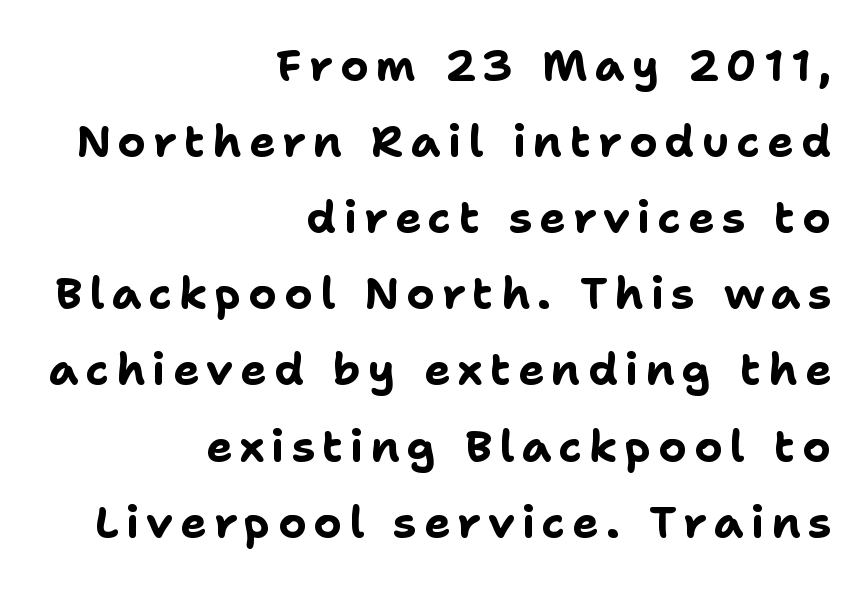
This rendering features lettering with no underline. Where is the straight margin? On the right. You could not count columns in this text — the font is proportionally spaced. A full-strength bold gives these letters their thick strokes.
